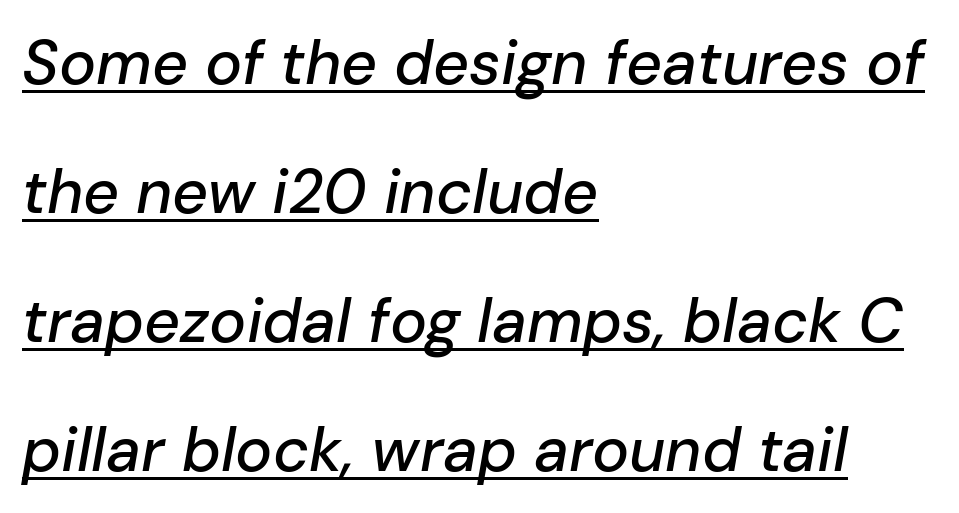
The image shows 62 px text type, italic (leaning right); set left-aligned, loose line spacing (2.08x), normal letter spacing, underlined; low stroke contrast and a medium x-height.
